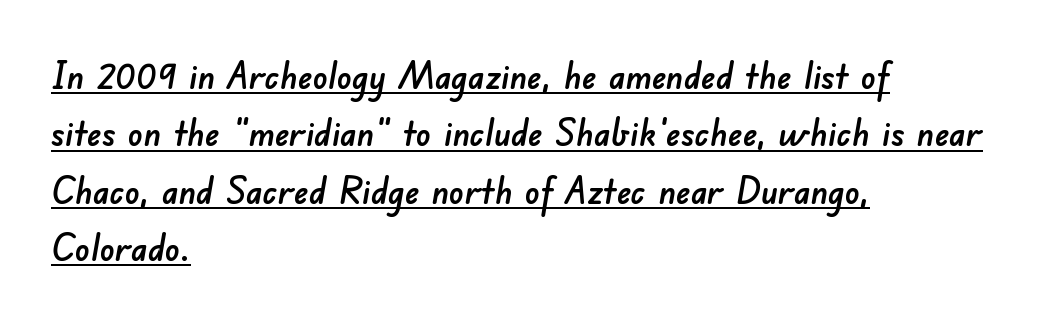
One-word summary of the alignment: left. Glance below the letters and you will spot a drawn line. You could call the tracking neutral — neither tight nor loose. Varying glyph widths throughout — classic text-font behaviour. Examine the stroke ends and you'll find no serifs.
